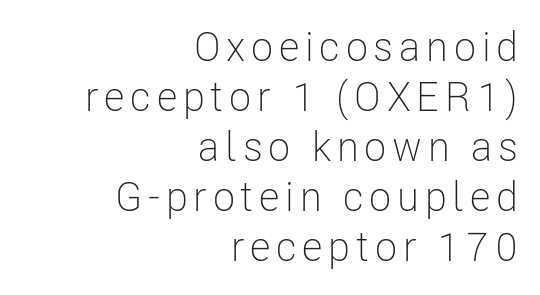
Serifs: no, the terminals of the letterforms are clean. Each letter keeps its own natural width here, so spacing adapts to shape. No chunkiness to these letters — they're not bold. These lines are set flush right with a ragged left edge. Designer's note — italics off, roman on.
